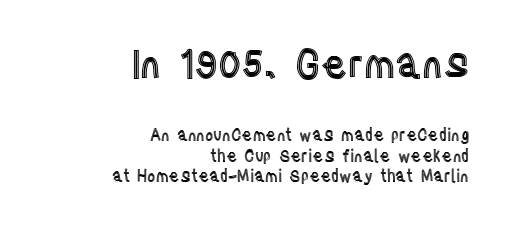
Q: Is the text italic (slanted)? A: No, it is upright.
Q: Is the text underlined? A: No.
Q: How is the paragraph aligned? A: Right-aligned.
Q: Is the spacing between letters normal or unusually wide? A: Normal.
Q: Is the spacing between lines tight, normal or loose? A: Normal.
Q: Which block of text is set in a larger size, the first (top) or the second (bottom)? A: The first (top) one.
Q: Width (condensed, normal, or wide)? A: Condensed.
Q: x-height? A: Large.
Q: Monospaced? A: No.
